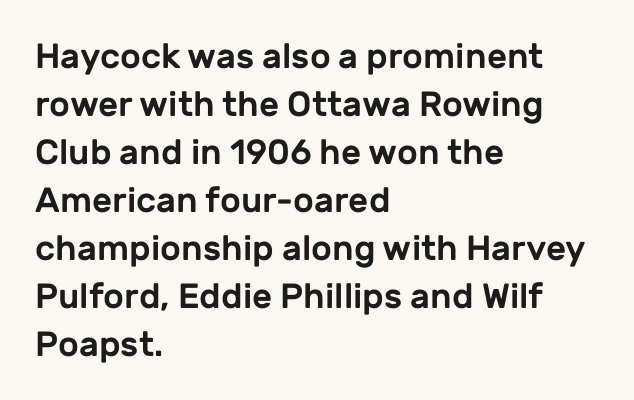
The image shows 35 px sans-serif type, upright; set left-aligned, normal line spacing (1.37x), normal letter spacing, not underlined; low stroke contrast and a medium x-height.
